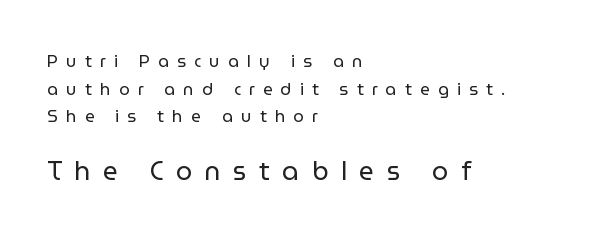
The image shows 26 px text type, upright; set left-aligned, normal line spacing (1.62x), unusually wide letter spacing (+0.48 em), not underlined; the second (bottom) block is 1.53x larger.
